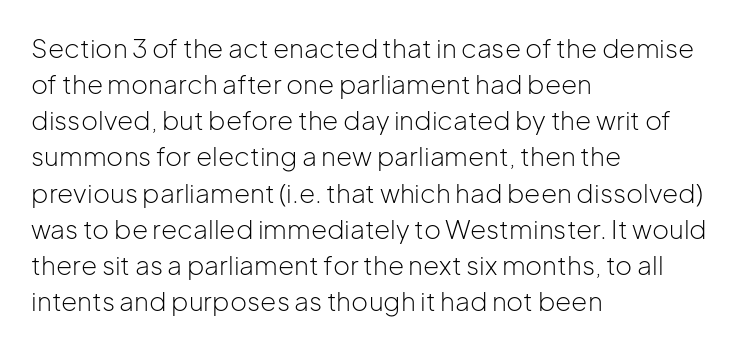
Teacher's note: observe the even left margin — that is flush-left alignment. Students, note that the glyphs here touch the page at normal intervals. Do the letters lean? They stand straight. Descenders hang freely into open space. Stem width sits at or under what a default text font uses.
